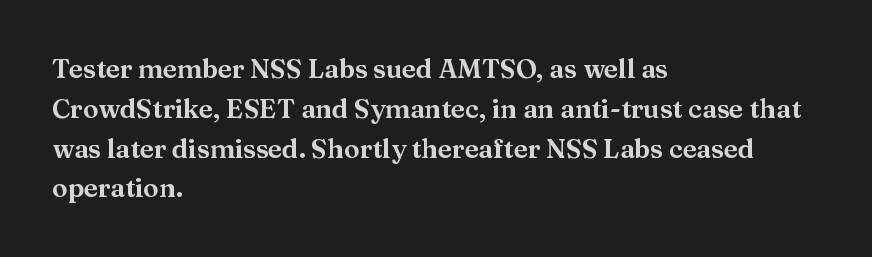
How would I describe the line gaps? Plain and ordinary. Does extra space separate the letters? No, they use regular spacing. These lines stack with their left ends in a neat column. Underlining? Definitely not there. Quick note: not italic, upright.
